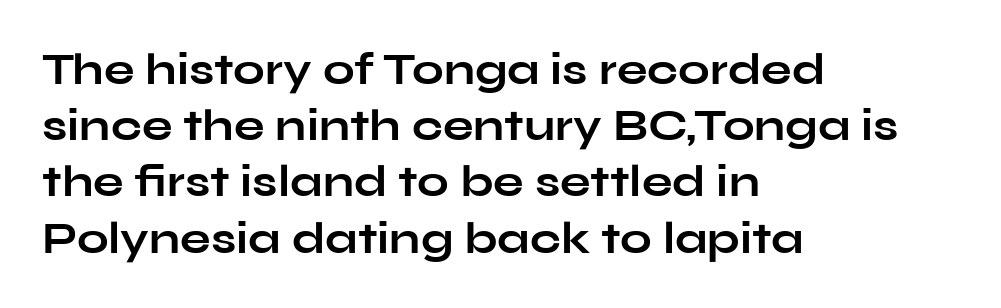
Q: Is the text bold? A: Yes.
Q: Is the text italic (slanted)? A: No, it is upright.
Q: Is the typeface a serif or a sans-serif typeface? A: Sans-serif.
Q: Is the text underlined? A: No.
Q: How is the paragraph aligned? A: Left-aligned.
Q: Is the spacing between letters normal or unusually wide? A: Normal.
Q: Is the spacing between lines tight, normal or loose? A: Normal.
Q: Width (condensed, normal, or wide)? A: Wide.
Q: Stroke contrast? A: Low.
Q: x-height? A: Medium.
Q: Monospaced? A: No.
